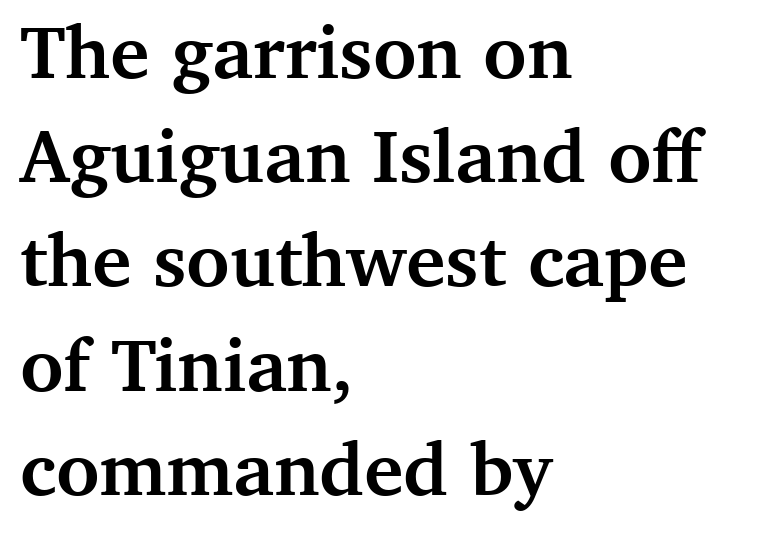
{"serif": "yes", "italic": "no", "bold": "yes", "weight": "semibold", "width": "normal", "stroke_contrast": "medium", "x_height": "medium", "monospaced": "no", "underline": "no", "align": "left", "line_spacing": "normal", "line_spacing_ratio": 1.39, "letter_spacing": "normal", "letter_spacing_em": 0.0, "glyph_px": 75}
